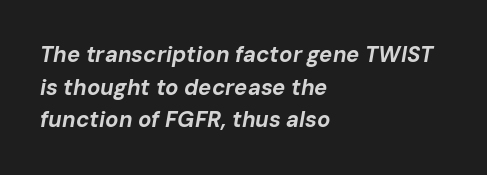
{"italic": "yes", "lean": "right", "slant_degrees": 10, "bold": "yes", "underline": "no", "align": "left", "line_spacing": "normal", "line_spacing_ratio": 1.48, "letter_spacing": "normal", "letter_spacing_em": 0.0, "glyph_px": 22}
